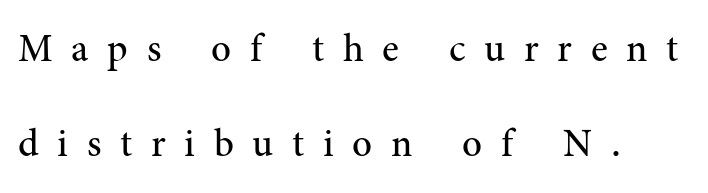
The image shows 39 px regular-weight serif type, upright; set left-aligned, loose line spacing (2.43x), unusually wide letter spacing (+0.48 em), not underlined; medium stroke contrast and a medium x-height.
